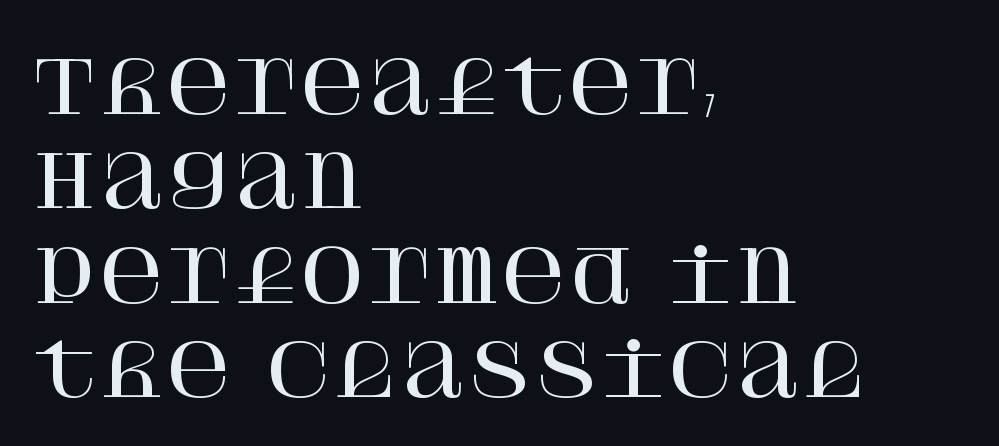
{"serif": "yes", "italic": "no", "width": "normal", "stroke_contrast": "high", "x_height": "large", "underline": "no", "align": "left", "line_spacing": "normal", "line_spacing_ratio": 1.31, "letter_spacing": "normal", "letter_spacing_em": 0.0, "glyph_px": 72}
